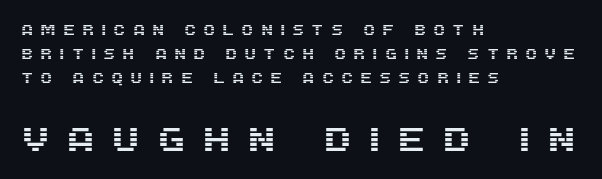
{"serif": "no", "italic": "no", "width": "normal", "stroke_contrast": "medium", "x_height": "large", "monospaced": "no", "underline": "no", "align": "left", "line_spacing_ratio": 1.72, "letter_spacing": "wide", "letter_spacing_em": 0.49, "larger_block": "second", "size_ratio": 2.36, "glyph_px": 33}
